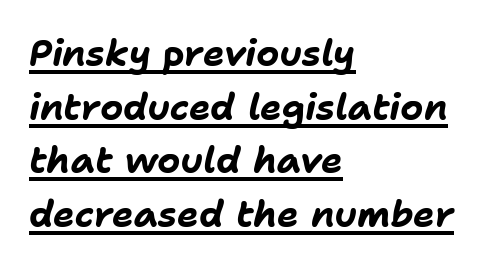
{"italic": "yes", "lean": "right", "slant_degrees": 11, "bold": "yes", "weight": "bold", "width": "normal", "stroke_contrast": "low", "x_height": "medium", "monospaced": "no", "underline": "yes", "align": "left", "line_spacing": "normal", "line_spacing_ratio": 1.49, "letter_spacing": "normal", "letter_spacing_em": 0.0, "glyph_px": 36}
